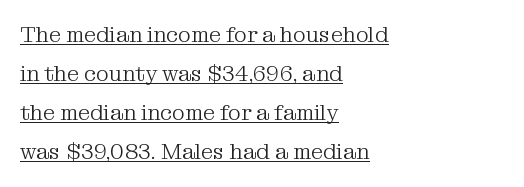
Underlined type. What stands out about the letter spacing? Nothing — it is the standard amount. Does the lettering tilt? It doesn't — this is upright. These glyphs show unthickened strokes, regular width or finer.
